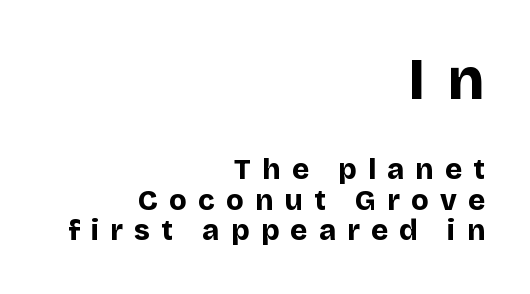
Line endings align vertically; line beginnings do not. Tracking value appears strongly positive — letters spread wide. Typesetter's note — upper block bumped up in size, lower block left smaller. The face used here is proportionally spaced, like ordinary book or web type.
